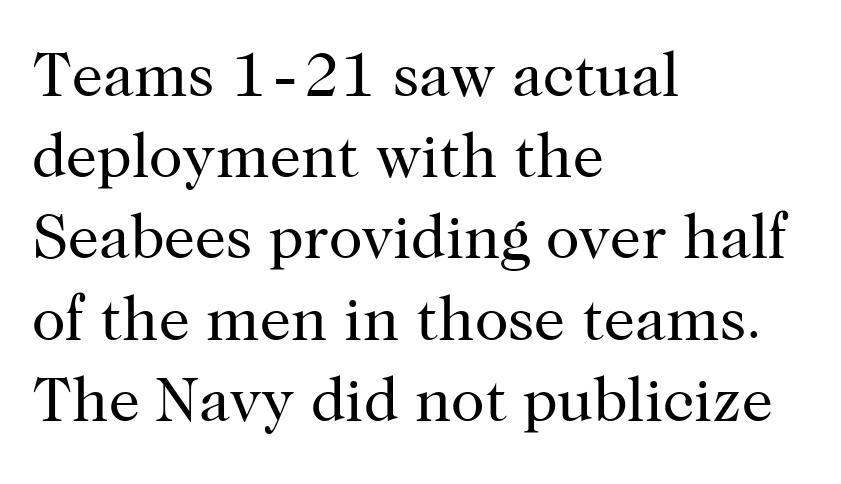
The image shows 62 px regular-weight serif type, upright; set left-aligned, normal line spacing (1.31x), normal letter spacing, not underlined; high stroke contrast and a medium x-height.
